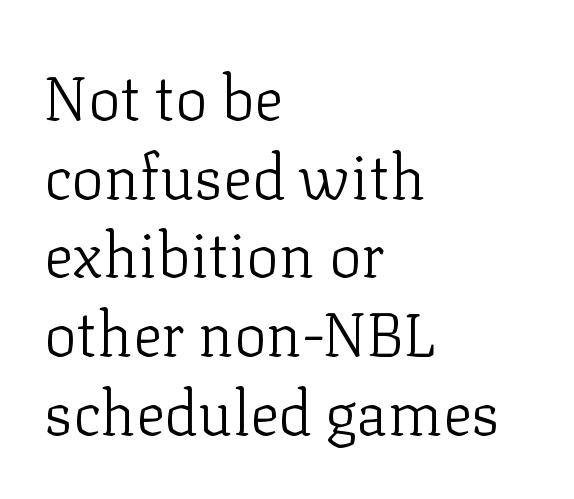
Q: Is the text bold? A: No.
Q: Is the text italic (slanted)? A: No, it is upright.
Q: Is the typeface a serif or a sans-serif typeface? A: Serif.
Q: Is the text underlined? A: No.
Q: How is the paragraph aligned? A: Left-aligned.
Q: Is the spacing between letters normal or unusually wide? A: Normal.
Q: Is the spacing between lines tight, normal or loose? A: Normal.
Q: Width (condensed, normal, or wide)? A: Normal.
Q: Stroke contrast? A: Low.
Q: x-height? A: Medium.
Q: Monospaced? A: No.
